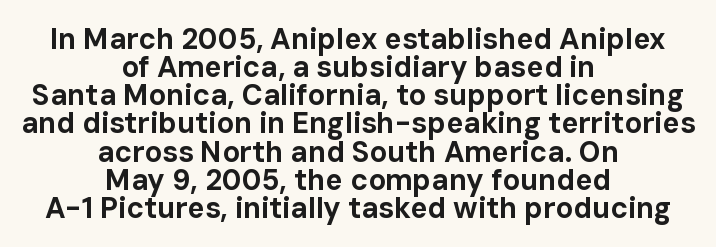
Q: Is the text bold? A: Yes.
Q: Is the text italic (slanted)? A: No, it is upright.
Q: Is the typeface a serif or a sans-serif typeface? A: Sans-serif.
Q: Is the text underlined? A: No.
Q: How is the paragraph aligned? A: Centered.
Q: Is the spacing between letters normal or unusually wide? A: Normal.
Q: Is the spacing between lines tight, normal or loose? A: Tight.
Q: Width (condensed, normal, or wide)? A: Normal.
Q: Stroke contrast? A: Low.
Q: x-height? A: Medium.
Q: Monospaced? A: No.
